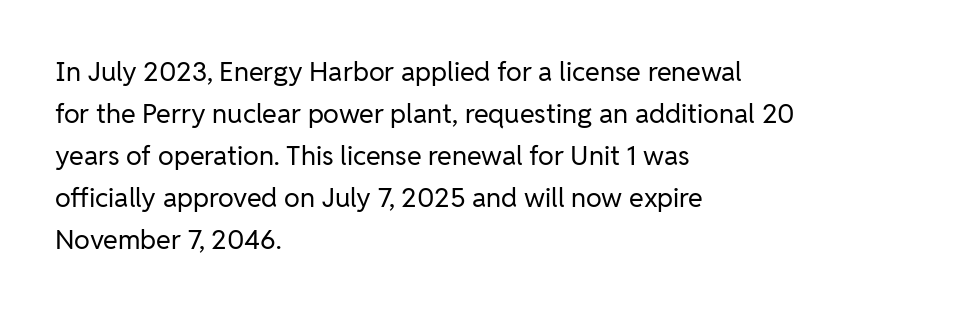
The image shows 27 px text type, upright; set left-aligned, normal line spacing (1.56x), normal letter spacing, not underlined.
